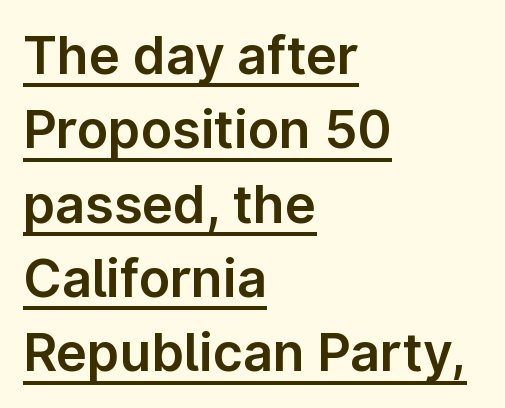
{"serif": "no", "italic": "no", "width": "normal", "stroke_contrast": "low", "x_height": "medium", "monospaced": "no", "underline": "yes", "align": "left", "line_spacing": "normal", "line_spacing_ratio": 1.43, "letter_spacing": "normal", "letter_spacing_em": 0.0, "glyph_px": 52}
